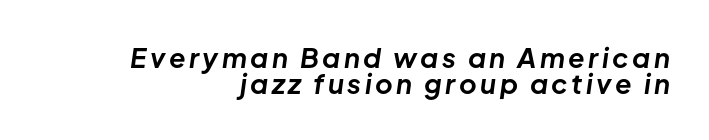
Q: Is the text bold? A: Yes.
Q: Is the text italic (slanted)? A: Yes, it leans right by about 8 degrees.
Q: Is the text underlined? A: No.
Q: How is the paragraph aligned? A: Right-aligned.
Q: Is the spacing between lines tight, normal or loose? A: Tight.
